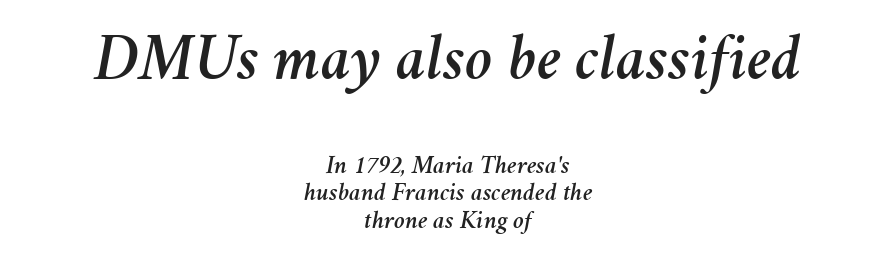
{"italic": "yes", "lean": "right", "slant_degrees": 11, "width": "normal", "stroke_contrast": "medium", "x_height": "medium", "monospaced": "no", "underline": "no", "align": "center", "line_spacing": "tight", "line_spacing_ratio": 1.05, "letter_spacing": "normal", "letter_spacing_em": 0.0, "larger_block": "first", "size_ratio": 2.54, "glyph_px": 66}
